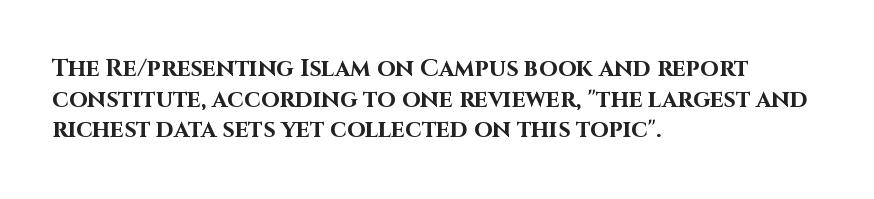
{"italic": "no", "bold": "yes", "underline": "no", "align": "left", "line_spacing": "normal", "line_spacing_ratio": 1.28, "letter_spacing": "normal", "letter_spacing_em": 0.0, "glyph_px": 24}
